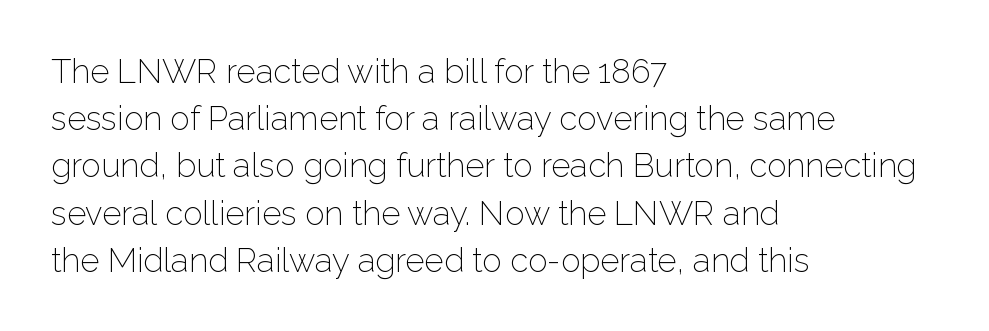
The letters carry no serifs — their stems end cleanly without finishing strokes. Each line starts at the same left margin while the right side varies. Compared with typical paragraphs, the rows here are spaced about the same. The lettering stays uniformly vertical, giving the passage a roman look. Note the varied advance widths — an 'i' is clearly narrower than an 'm'. You could call the tracking neutral — neither tight nor loose.
